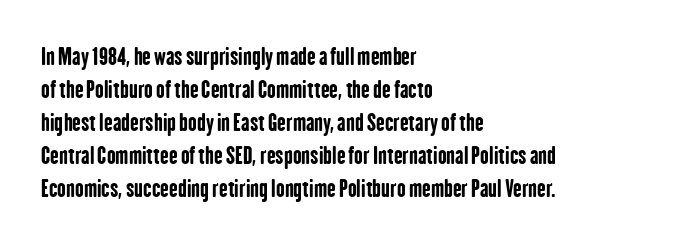
Q: Is the text bold? A: Yes.
Q: Is the text italic (slanted)? A: No, it is upright.
Q: Is the text underlined? A: No.
Q: How is the paragraph aligned? A: Left-aligned.
Q: Is the spacing between letters normal or unusually wide? A: Normal.
Q: Is the spacing between lines tight, normal or loose? A: Normal.
